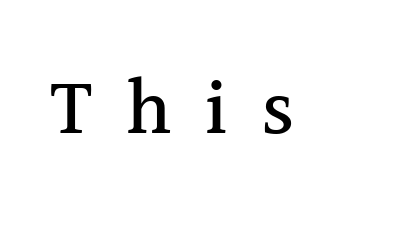
The image shows 79 px serif type, upright; set unusually wide letter spacing (+0.42 em), not underlined; a medium x-height.
